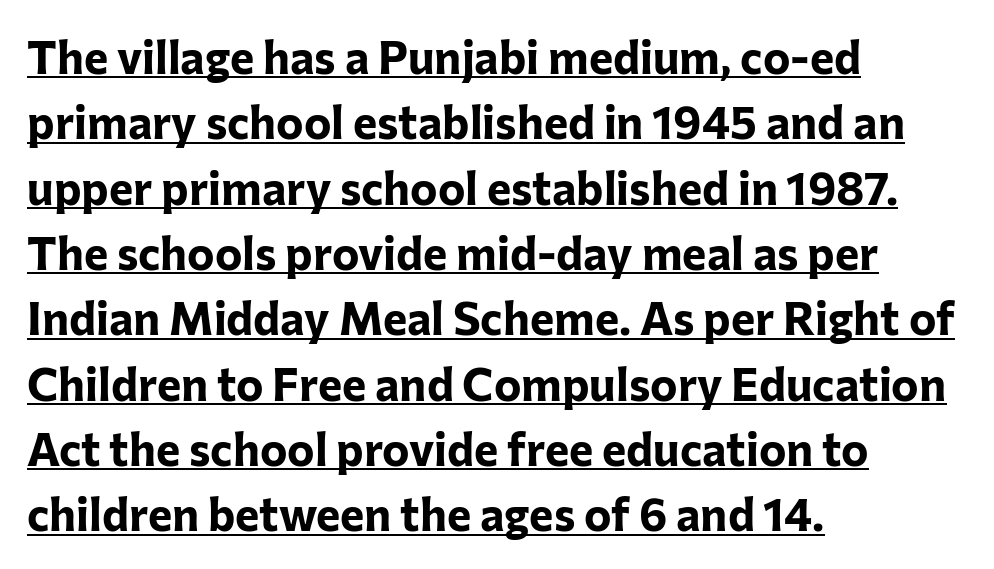
The image shows 46 px bold sans-serif type, upright; set left-aligned, normal line spacing (1.42x), normal letter spacing, underlined; low stroke contrast and a medium x-height.
